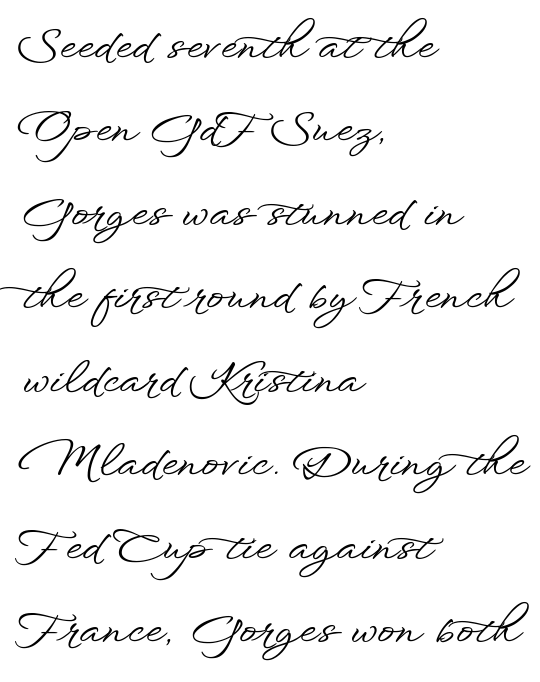
In CSS terms this would be text-align: left. Note the varied advance widths — an 'i' is clearly narrower than an 'm'. In terms of letterspacing, this is plain default setting. A great deal of white space separates one row of letters from the next.
